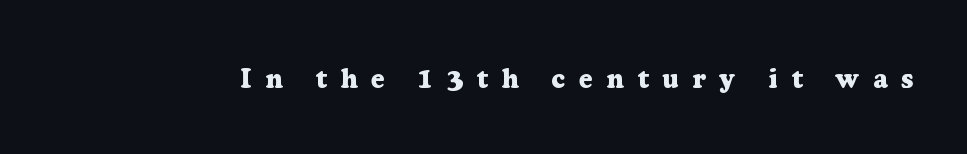
{"italic": "no", "bold": "yes", "underline": "no", "letter_spacing": "wide", "letter_spacing_em": 0.5, "glyph_px": 27}
